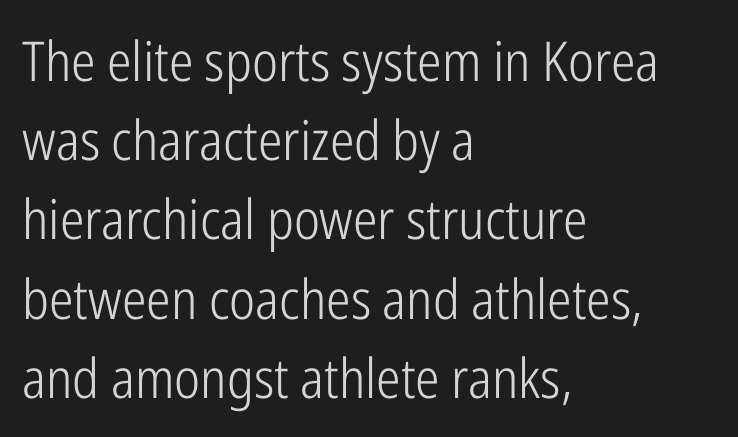
{"serif": "no", "italic": "no", "bold": "no", "weight": "light", "width": "condensed", "stroke_contrast": "low", "x_height": "medium", "monospaced": "no", "underline": "no", "align": "left", "line_spacing": "normal", "line_spacing_ratio": 1.44, "letter_spacing": "normal", "letter_spacing_em": 0.0, "glyph_px": 55}
